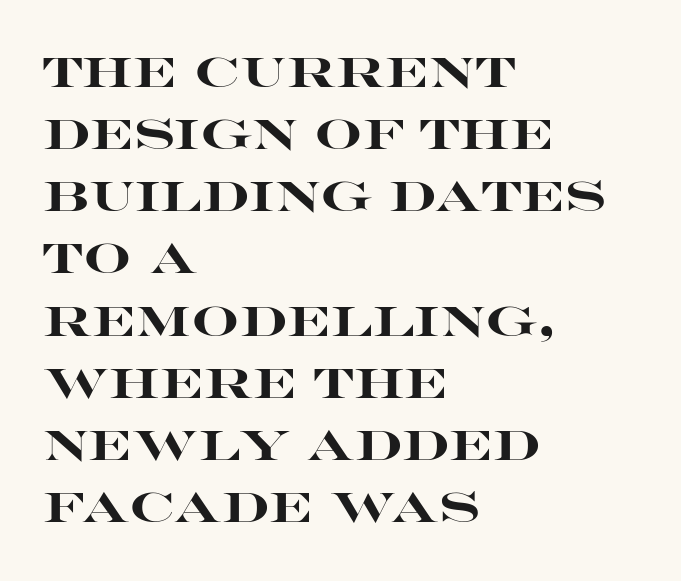
The image shows 42 px heavy, wide type, upright; set left-aligned, normal line spacing (1.48x), normal letter spacing, not underlined; high stroke contrast and a large x-height.
